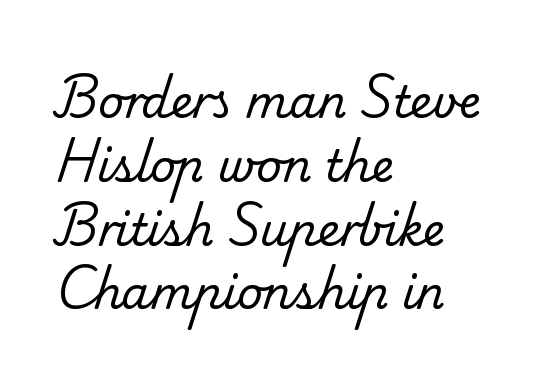
Q: Is the text bold? A: No.
Q: Is the typeface a serif or a sans-serif typeface? A: Serif.
Q: Is the text underlined? A: No.
Q: How is the paragraph aligned? A: Left-aligned.
Q: Is the spacing between letters normal or unusually wide? A: Normal.
Q: Is the spacing between lines tight, normal or loose? A: Normal.
Q: Width (condensed, normal, or wide)? A: Normal.
Q: Stroke contrast? A: Low.
Q: x-height? A: Small.
Q: Monospaced? A: No.
